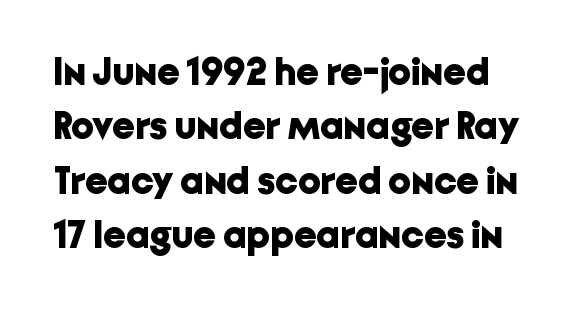
The image shows 40 px bold sans-serif type, upright; set normal line spacing (1.36x), normal letter spacing, not underlined; low stroke contrast and a medium x-height.
